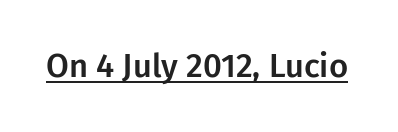
Q: Is the text italic (slanted)? A: No, it is upright.
Q: Is the typeface a serif or a sans-serif typeface? A: Sans-serif.
Q: Is the text underlined? A: Yes.
Q: Is the spacing between letters normal or unusually wide? A: Normal.
Q: Width (condensed, normal, or wide)? A: Normal.
Q: Stroke contrast? A: Low.
Q: x-height? A: Medium.
Q: Monospaced? A: No.
